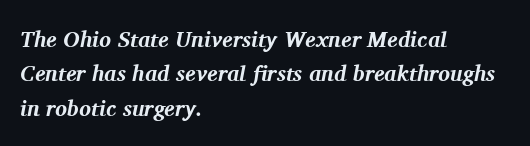
{"italic": "yes", "lean": "right", "slant_degrees": 11, "bold": "yes", "underline": "no", "align": "left", "line_spacing": "normal", "line_spacing_ratio": 1.56, "letter_spacing": "normal", "letter_spacing_em": 0.0, "glyph_px": 22}
